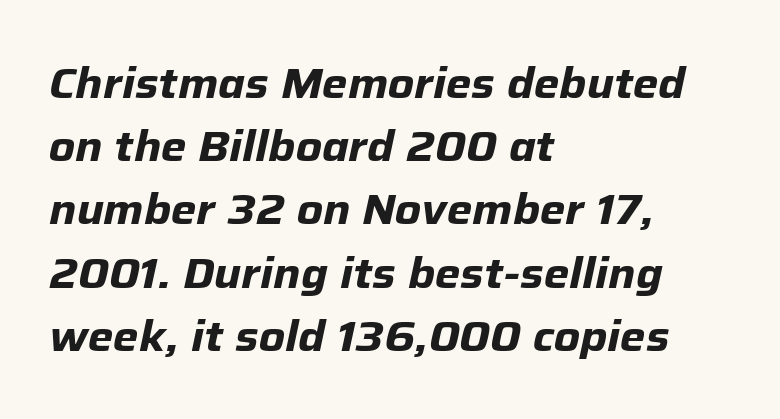
Q: Is the text bold? A: Yes.
Q: Is the text italic (slanted)? A: Yes, it leans right by about 12 degrees.
Q: Is the text underlined? A: No.
Q: How is the paragraph aligned? A: Left-aligned.
Q: Is the spacing between letters normal or unusually wide? A: Normal.
Q: Is the spacing between lines tight, normal or loose? A: Normal.
Q: Width (condensed, normal, or wide)? A: Normal.
Q: Stroke contrast? A: Low.
Q: x-height? A: Medium.
Q: Monospaced? A: No.
